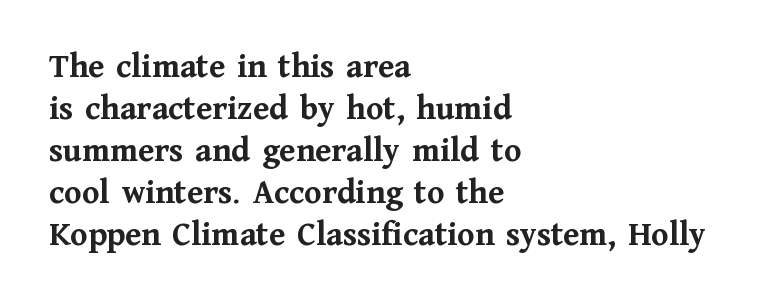
{"serif": "yes", "italic": "no", "bold": "yes", "weight": "semibold", "width": "normal", "stroke_contrast": "medium", "x_height": "medium", "monospaced": "no", "underline": "no", "align": "left", "line_spacing_ratio": 1.2, "letter_spacing": "normal", "letter_spacing_em": 0.0, "glyph_px": 35}
